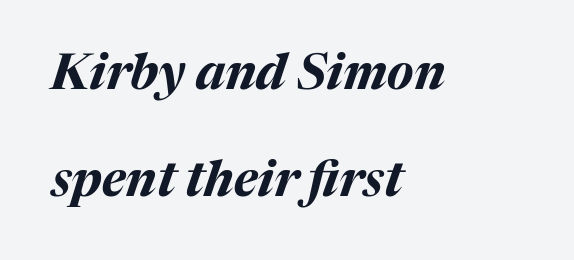
The image shows 49 px bold type, italic (leaning right); set left-aligned, loose line spacing (2.19x), normal letter spacing, not underlined; medium stroke contrast and a medium x-height.
